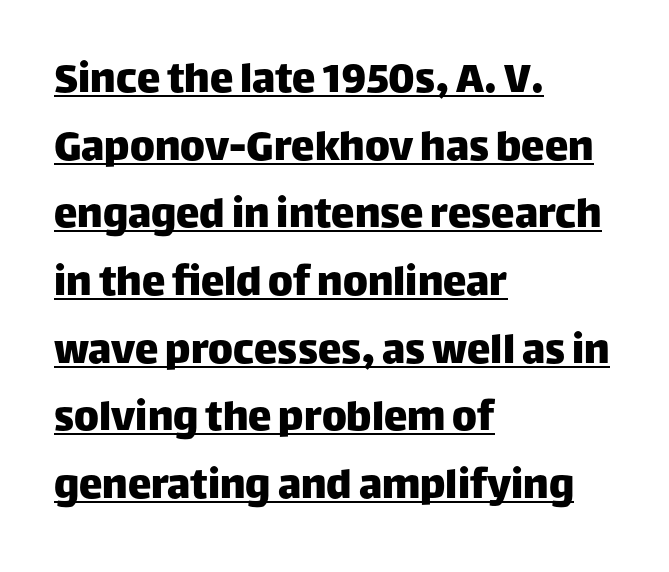
Q: Is the text italic (slanted)? A: No, it is upright.
Q: Is the typeface a serif or a sans-serif typeface? A: Sans-serif.
Q: Is the text underlined? A: Yes.
Q: How is the paragraph aligned? A: Left-aligned.
Q: Is the spacing between letters normal or unusually wide? A: Normal.
Q: Is the spacing between lines tight, normal or loose? A: Normal.
Q: Width (condensed, normal, or wide)? A: Normal.
Q: Stroke contrast? A: Low.
Q: x-height? A: Large.
Q: Monospaced? A: No.
